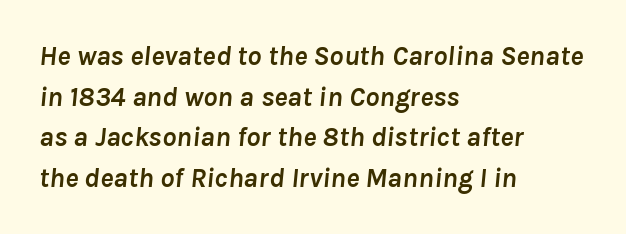
The rendering uses natural spacing where letterforms have individual widths. Compared with typical paragraphs, the rows here are spaced about the same. Short note: letters normally spaced. The zone under the glyphs is completely vacant.
